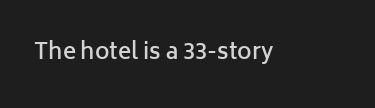
The image shows 22 px text type, upright; set normal letter spacing, not underlined.
